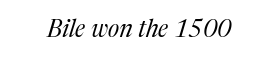
Q: Is the text bold? A: No.
Q: Is the text italic (slanted)? A: Yes, it leans right by about 17 degrees.
Q: Is the text underlined? A: No.
Q: Is the spacing between letters normal or unusually wide? A: Normal.
